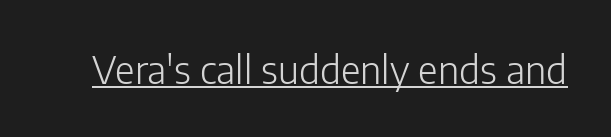
{"serif": "no", "italic": "no", "bold": "no", "weight": "light", "width": "normal", "stroke_contrast": "low", "x_height": "medium", "monospaced": "no", "underline": "yes", "letter_spacing": "normal", "letter_spacing_em": 0.0, "glyph_px": 38}
